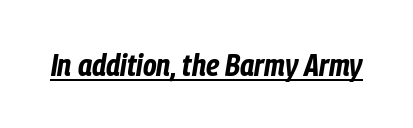
The image shows 31 px bold, condensed type, italic (leaning right); set normal letter spacing, underlined; low stroke contrast and a medium x-height.
